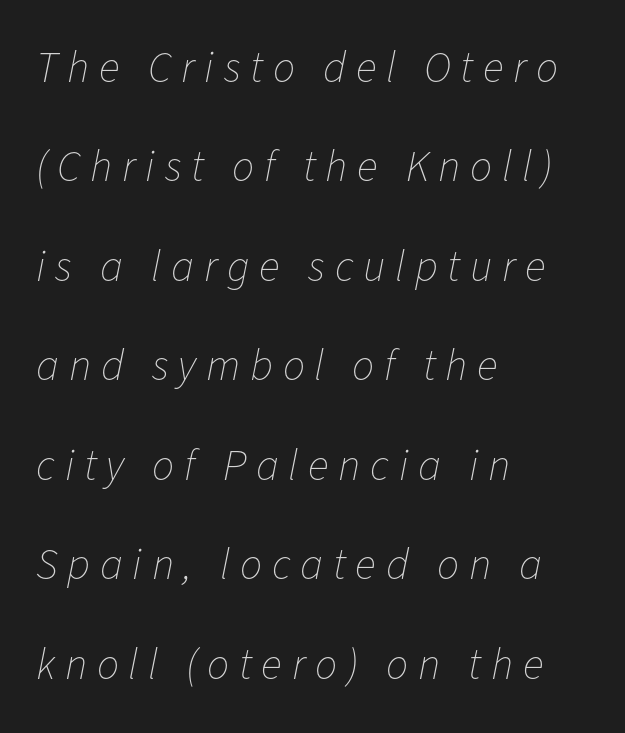
{"italic": "yes", "lean": "right", "slant_degrees": 11, "bold": "no", "weight": "thin", "width": "normal", "stroke_contrast": "low", "x_height": "medium", "monospaced": "no", "underline": "no", "align": "left", "line_spacing": "loose", "line_spacing_ratio": 2.26, "letter_spacing": "wide", "letter_spacing_em": 0.22, "glyph_px": 44}
